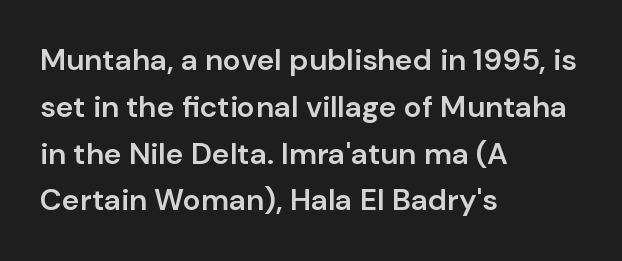
{"serif": "no", "italic": "no", "bold": "semi", "weight": "semibold", "width": "normal", "stroke_contrast": "low", "x_height": "medium", "monospaced": "no", "underline": "no", "align": "left", "line_spacing": "normal", "line_spacing_ratio": 1.56, "letter_spacing": "normal", "letter_spacing_em": 0.0, "glyph_px": 30}
